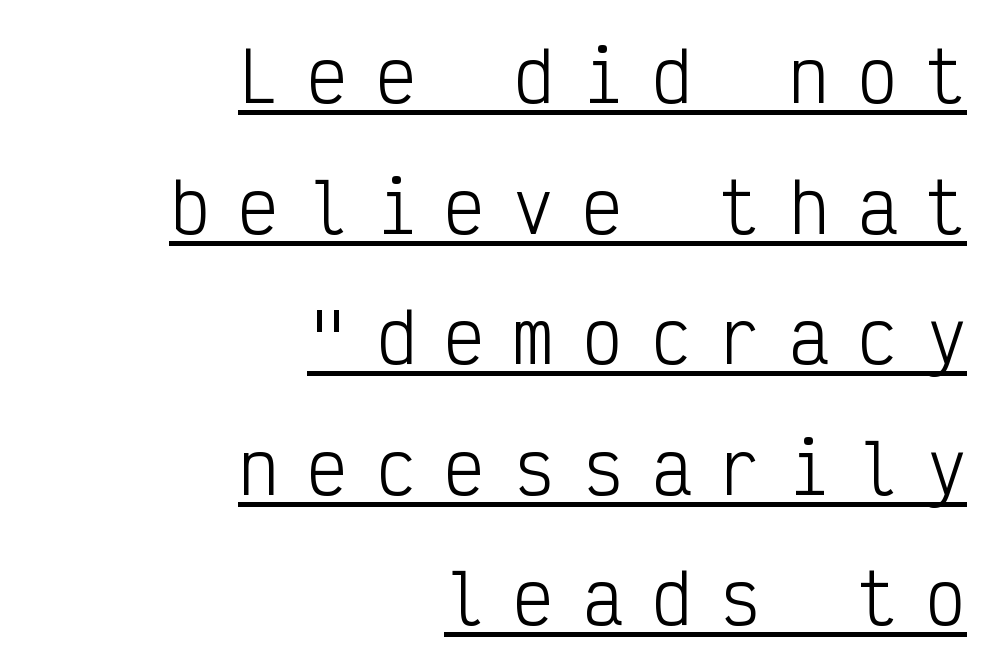
Q: Is the text bold? A: No.
Q: Is the text italic (slanted)? A: No, it is upright.
Q: Is the typeface a serif or a sans-serif typeface? A: Sans-serif.
Q: Is the text underlined? A: Yes.
Q: How is the paragraph aligned? A: Right-aligned.
Q: Is the spacing between letters normal or unusually wide? A: Unusually wide.
Q: Is the spacing between lines tight, normal or loose? A: Loose.
Q: Width (condensed, normal, or wide)? A: Condensed.
Q: Stroke contrast? A: Low.
Q: x-height? A: Medium.
Q: Monospaced? A: Yes.
